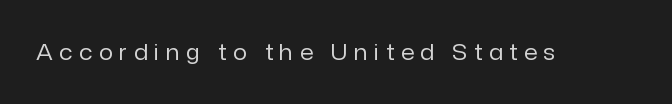
Q: Is the text bold? A: No.
Q: Is the text italic (slanted)? A: No, it is upright.
Q: Is the text underlined? A: No.
Q: Is the spacing between letters normal or unusually wide? A: Unusually wide.
